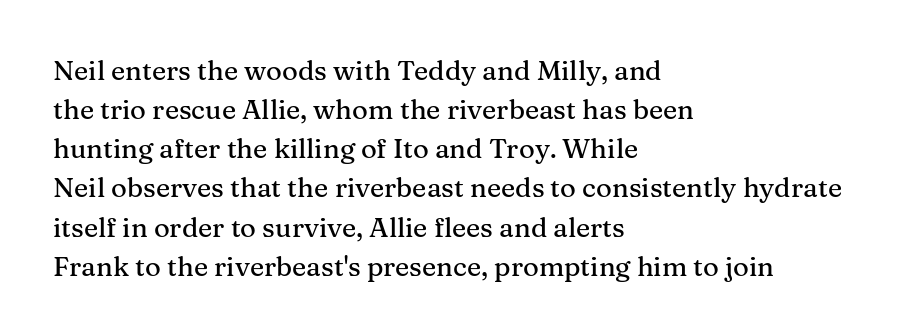
Evenly set lines give the paragraph a standard silhouette. What stands out about the letter spacing? Nothing — it is the standard amount. Glance below the letters and you will spot only blank space. The compositor pushed each line to the left boundary. The axis of the letterforms is exactly vertical.
